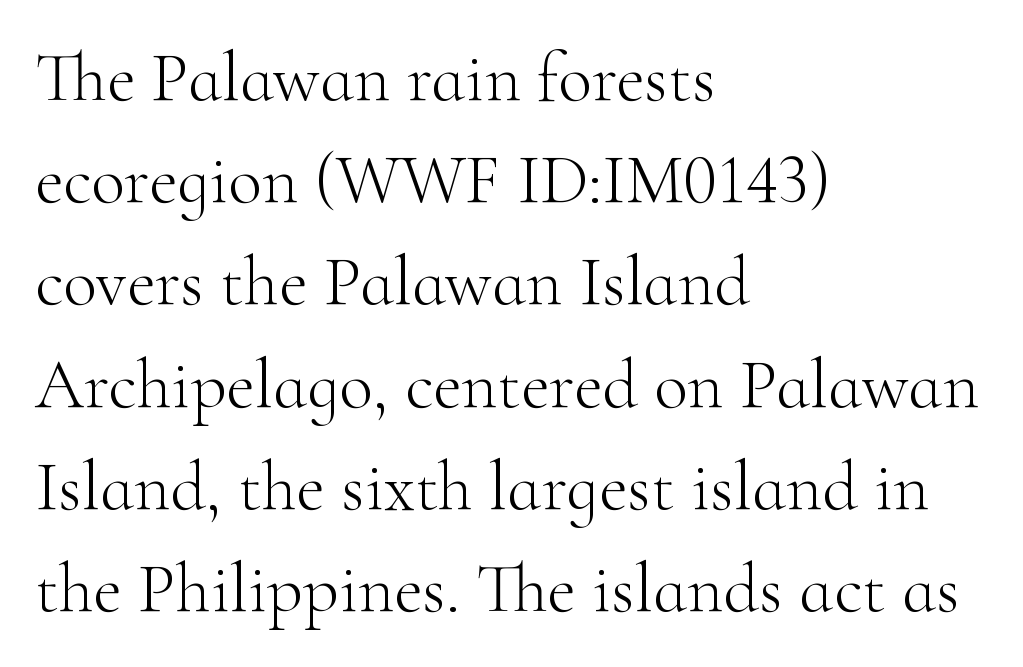
{"serif": "yes", "italic": "no", "bold": "no", "weight": "light", "width": "normal", "stroke_contrast": "high", "x_height": "small", "monospaced": "no", "underline": "no", "align": "left", "line_spacing": "normal", "line_spacing_ratio": 1.46, "letter_spacing": "normal", "letter_spacing_em": 0.0, "glyph_px": 70}
